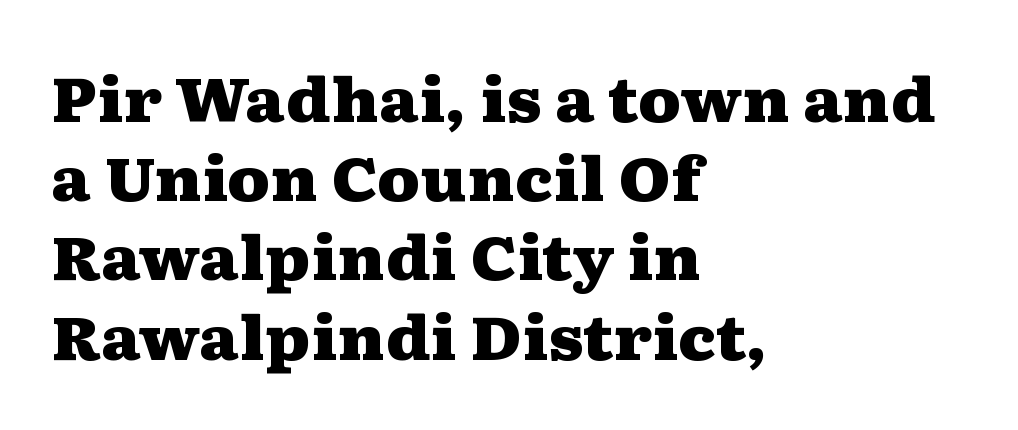
The image shows 60 px heavy, wide serif type, upright; set left-aligned, normal line spacing (1.32x), normal letter spacing, not underlined; medium stroke contrast and a medium x-height.
